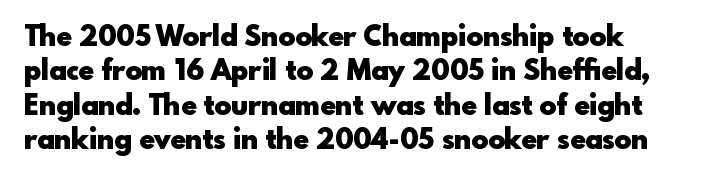
Q: Is the text bold? A: Yes.
Q: Is the text italic (slanted)? A: No, it is upright.
Q: Is the typeface a serif or a sans-serif typeface? A: Sans-serif.
Q: Is the text underlined? A: No.
Q: Is the spacing between letters normal or unusually wide? A: Normal.
Q: Width (condensed, normal, or wide)? A: Normal.
Q: x-height? A: Small.
Q: Monospaced? A: No.
